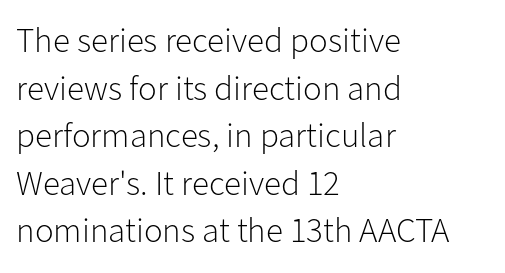
The lines in this sample share a left origin and differ only in where they stop. The area under the type is left untouched. Nope, not italic — everything's standing straight. The cut favours lightness, reaching ordinary text weight at its darkest.
